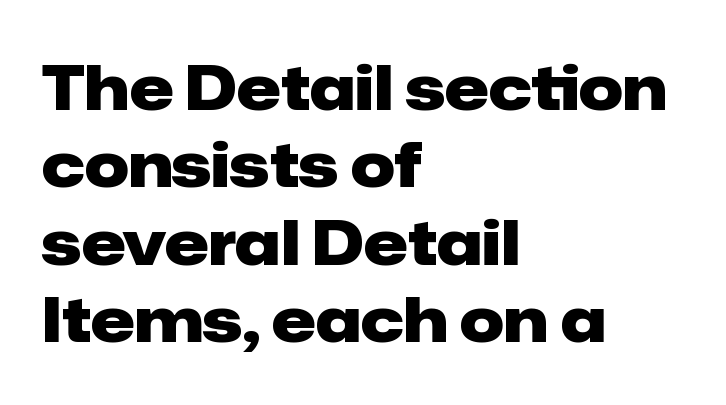
{"serif": "no", "italic": "no", "bold": "yes", "weight": "heavy", "width": "normal", "stroke_contrast": "low", "x_height": "medium", "monospaced": "no", "underline": "no", "align": "left", "line_spacing": "normal", "line_spacing_ratio": 1.25, "letter_spacing": "normal", "letter_spacing_em": 0.0, "glyph_px": 62}
